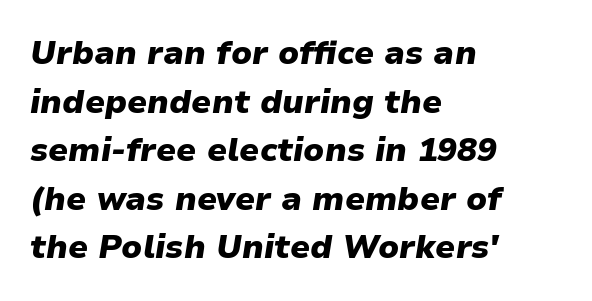
The face used here has the dense, thick strokes of a bold. The area under the type is left untouched. Does extra space separate the letters? No, they use regular spacing. Italic: yes, the glyphs are oblique. Where is the straight margin? On the left. The block of text has a typical density, with ordinary space between rows.
